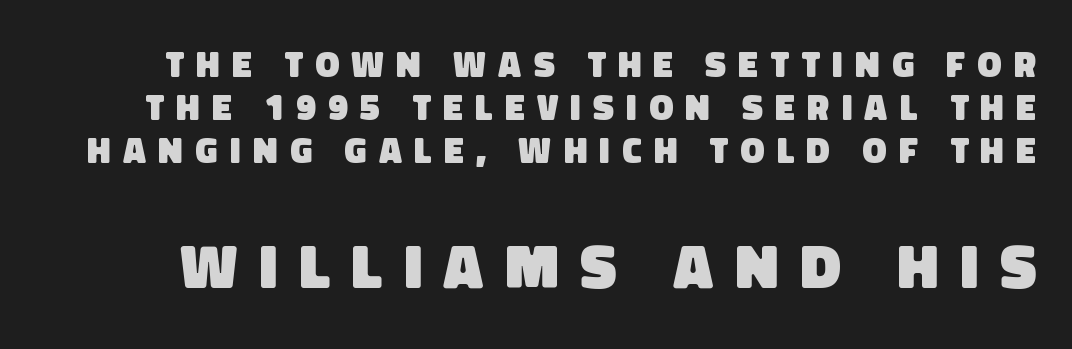
The image shows 63 px heavy sans-serif type; set line spacing 1.2x, unusually wide letter spacing (+0.34 em), not underlined; the second (bottom) block is 1.75x larger; low stroke contrast and a large x-height.
